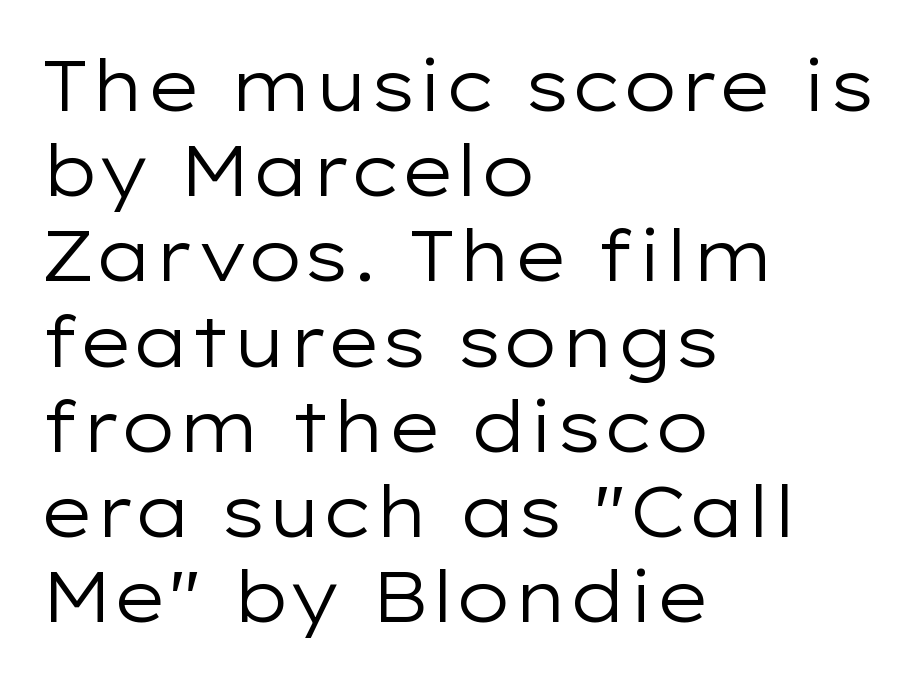
The image shows 71 px regular-weight, wide sans-serif type, upright; set left-aligned, line spacing 1.2x, normal letter spacing, not underlined; low stroke contrast and a medium x-height.
